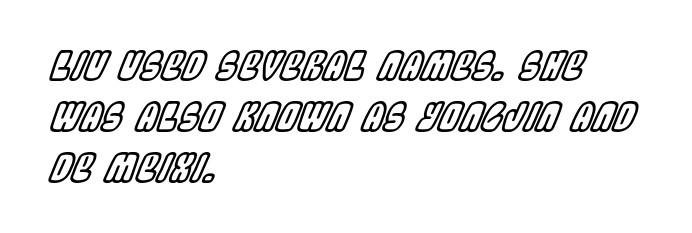
The image shows 38 px condensed type, italic (leaning right); set left-aligned, normal line spacing (1.34x), normal letter spacing, not underlined; a large x-height.
